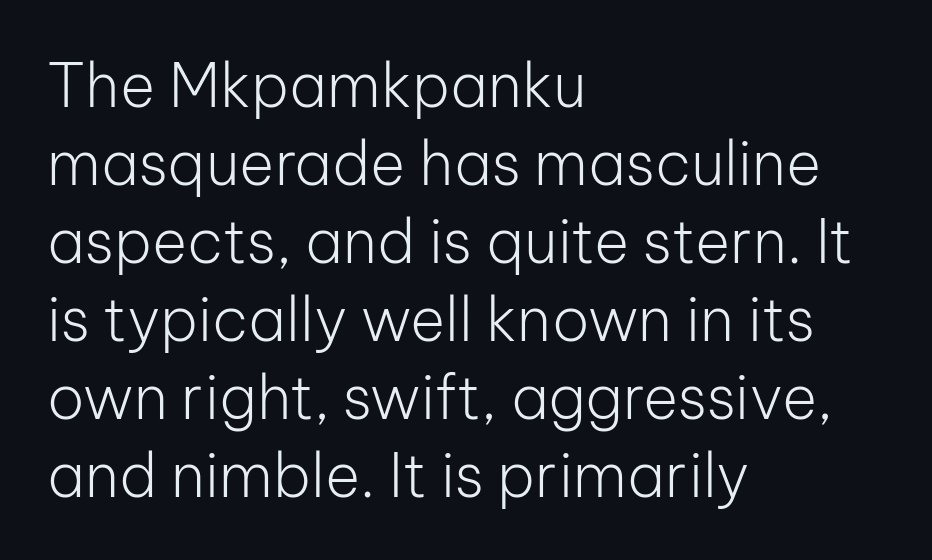
{"serif": "no", "italic": "no", "bold": "no", "weight": "light", "width": "normal", "stroke_contrast": "low", "x_height": "medium", "monospaced": "no", "underline": "no", "align": "left", "line_spacing": "normal", "line_spacing_ratio": 1.3, "letter_spacing": "normal", "letter_spacing_em": 0.0, "glyph_px": 60}
